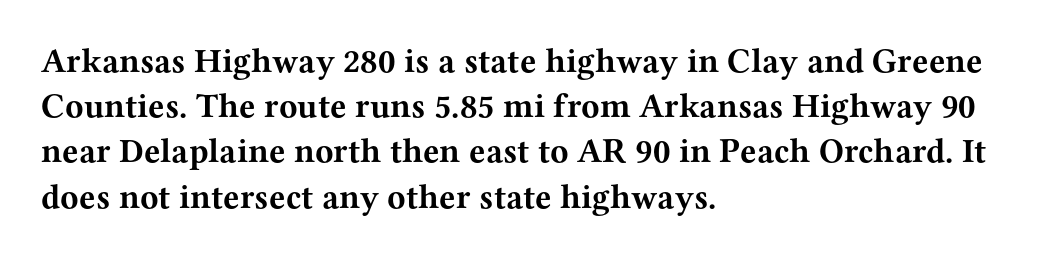
{"serif": "yes", "italic": "no", "bold": "yes", "weight": "bold", "width": "wide", "stroke_contrast": "medium", "x_height": "medium", "monospaced": "no", "underline": "no", "align": "left", "line_spacing": "normal", "line_spacing_ratio": 1.33, "letter_spacing": "normal", "letter_spacing_em": 0.0, "glyph_px": 34}
